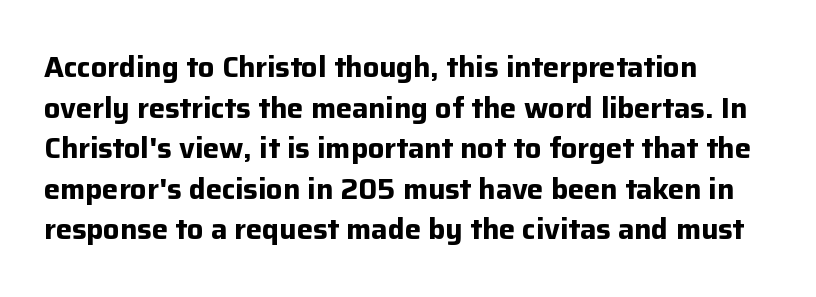
The image shows 29 px bold sans-serif type, upright; set left-aligned, normal line spacing (1.4x), normal letter spacing, not underlined; low stroke contrast and a medium x-height.
